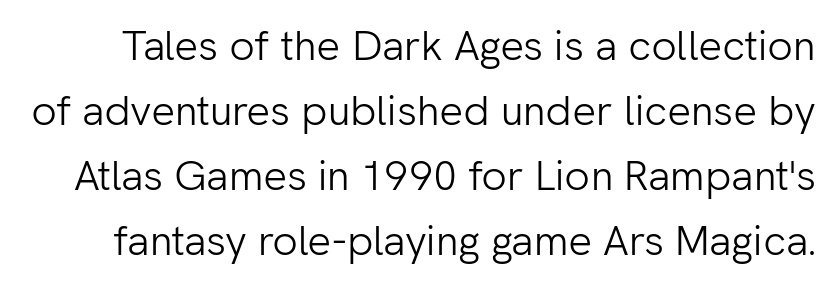
Q: Is the text bold? A: No.
Q: Is the text italic (slanted)? A: No, it is upright.
Q: Is the typeface a serif or a sans-serif typeface? A: Sans-serif.
Q: Is the text underlined? A: No.
Q: Is the spacing between letters normal or unusually wide? A: Normal.
Q: Is the spacing between lines tight, normal or loose? A: Normal.
Q: Width (condensed, normal, or wide)? A: Normal.
Q: Stroke contrast? A: Low.
Q: x-height? A: Medium.
Q: Monospaced? A: No.
